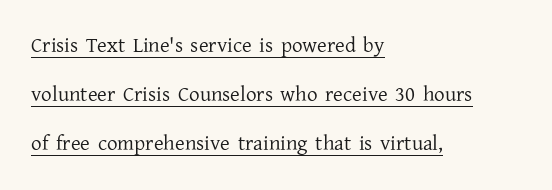
You could fit nearly another row in the gap between these rows. The lines are quadded left. Inter-character spacing is left at the font's built-in metrics. Ordinary non-slanted type is in use. The letters look calm and open, with moderate or lighter stems. The rendered words wear a rule along their underside.
